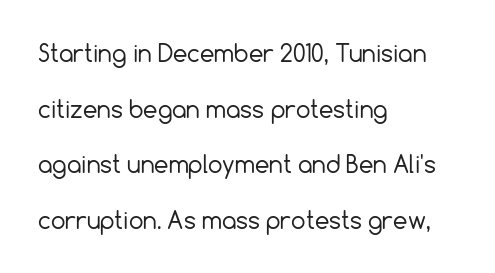
The image shows 23 px text type, upright; set left-aligned, loose line spacing (2.42x), normal letter spacing, not underlined.
